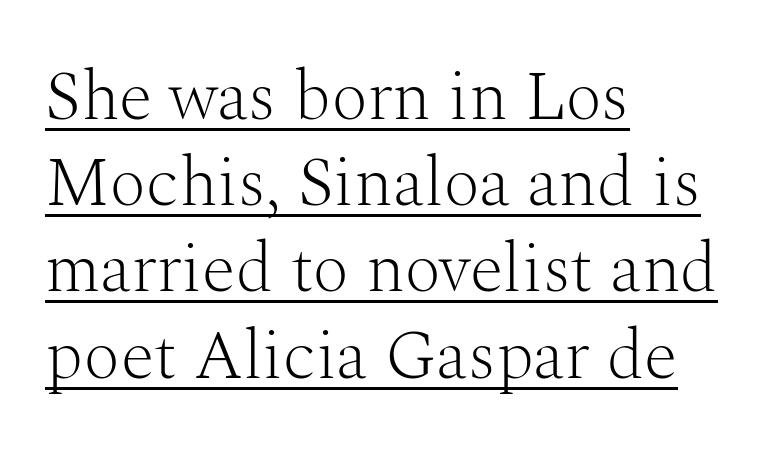
The image shows 69 px light serif type, upright; set left-aligned, normal line spacing (1.25x), normal letter spacing, underlined; medium stroke contrast and a medium x-height.
